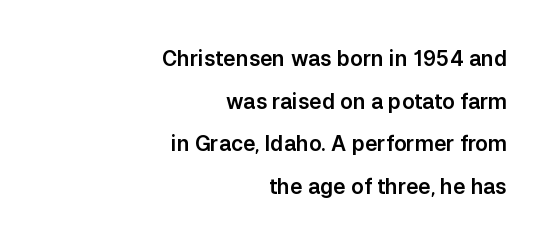
The line-height multiplier appears high, well above default. Is the block centered? No — it sits flush against the right margin. The gap between lines stays unmarked. Letter spacing: default. This is the regular roman posture of the typeface.
